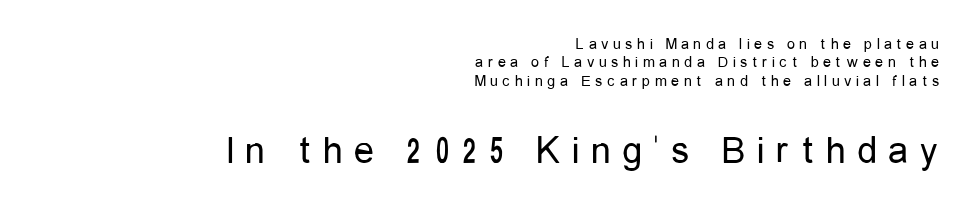
Upright lettering throughout. The glyphs in this specimen are sans serif. Every row of glyphs terminates at an identical x-position on the right. The passage shown is not underscored anywhere. Proportional: the letters do not fall into vertical columns.
